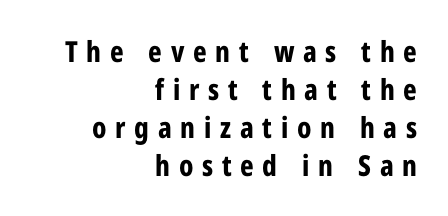
The image shows 29 px bold, condensed sans-serif type, upright; set right-aligned, normal line spacing (1.31x), unusually wide letter spacing (+0.3 em), not underlined; low stroke contrast and a medium x-height.
